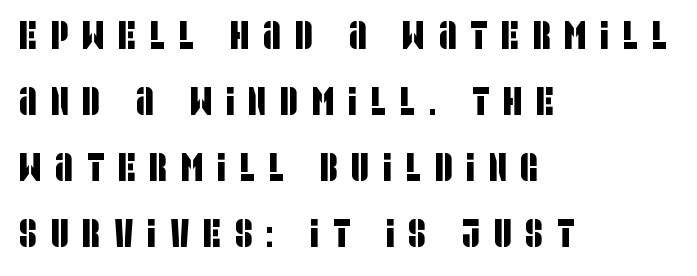
Caption: expanded tracking, letters set apart. Quick note: underline off. The paragraph shown leans on its left margin. Notice how descenders clear the ascenders below comfortably — that's standard leading. Are there feet on the stems? There aren't — it's a sans.
